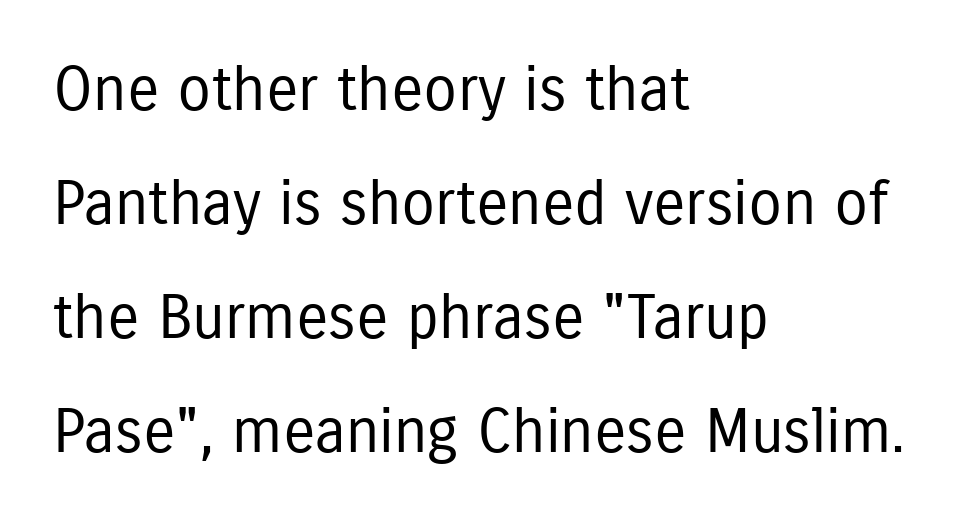
Q: Is the text bold? A: No.
Q: Is the text italic (slanted)? A: No, it is upright.
Q: Is the typeface a serif or a sans-serif typeface? A: Sans-serif.
Q: Is the text underlined? A: No.
Q: How is the paragraph aligned? A: Left-aligned.
Q: Is the spacing between letters normal or unusually wide? A: Normal.
Q: Width (condensed, normal, or wide)? A: Condensed.
Q: Stroke contrast? A: Low.
Q: x-height? A: Medium.
Q: Monospaced? A: No.
